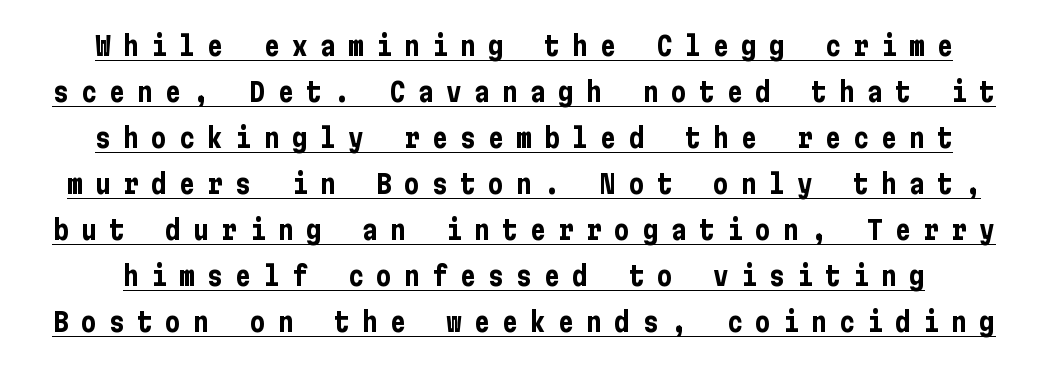
Every stem runs plumb, perpendicular to the baseline. Descenders here cross a horizontal rule under the line. Look at the stroke-to-counter ratio: heavy, a bold. Characters follow at a spacing far wider than the type designer built in.
